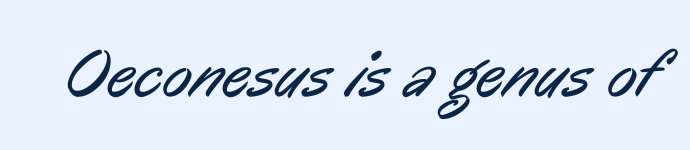
Proportional: the letters do not fall into vertical columns. Rule under the text: the space is simply empty. Unlike a traditional serif, this face leaves its strokes unadorned. The letterforms sit at book weight or below. Inter-character spacing is left at the font's built-in metrics.
